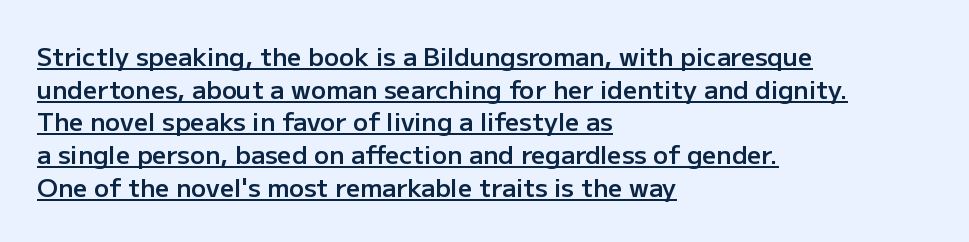
Heft: intermediate — a semibold. Letter spacing: default. This is roman type, the default non-slanted kind. Check the space under the baseline: a stroke is drawn there. Reading down the column, the eye jumps a familiar distance to each next line.
